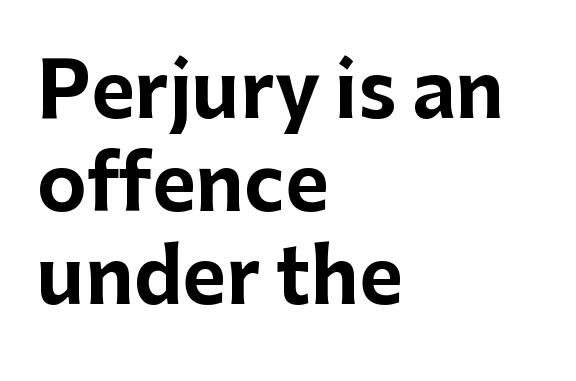
Q: Is the text bold? A: Yes.
Q: Is the text italic (slanted)? A: No, it is upright.
Q: Is the typeface a serif or a sans-serif typeface? A: Sans-serif.
Q: Is the text underlined? A: No.
Q: How is the paragraph aligned? A: Left-aligned.
Q: Is the spacing between letters normal or unusually wide? A: Normal.
Q: Width (condensed, normal, or wide)? A: Normal.
Q: Stroke contrast? A: Low.
Q: x-height? A: Medium.
Q: Monospaced? A: No.
